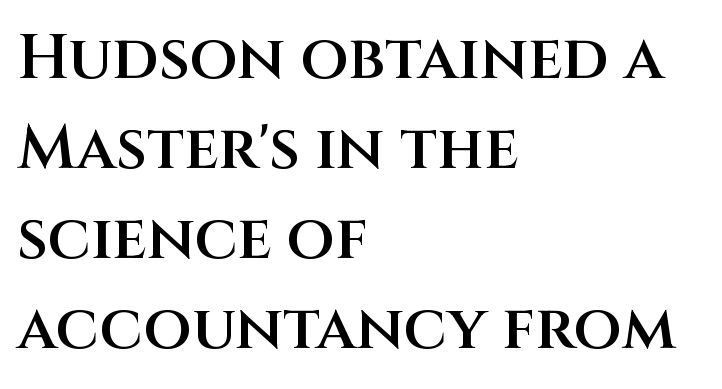
{"serif": "no", "italic": "no", "bold": "semi", "weight": "semibold", "width": "normal", "stroke_contrast": "medium", "x_height": "large", "monospaced": "no", "underline": "no", "align": "left", "line_spacing": "normal", "line_spacing_ratio": 1.45, "letter_spacing": "normal", "letter_spacing_em": 0.0, "glyph_px": 62}
